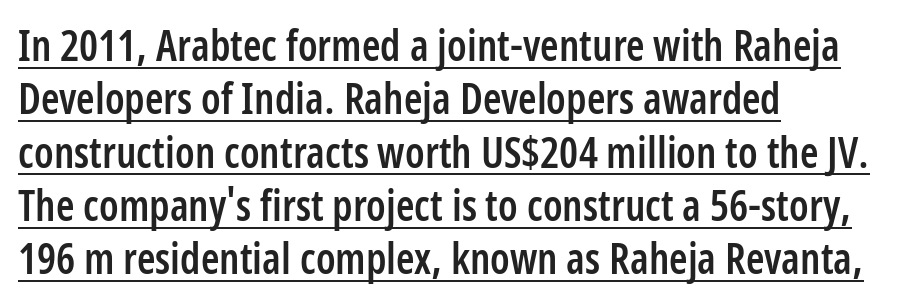
Q: Is the text bold? A: Semi-bold.
Q: Is the text italic (slanted)? A: No, it is upright.
Q: Is the typeface a serif or a sans-serif typeface? A: Sans-serif.
Q: Is the text underlined? A: Yes.
Q: How is the paragraph aligned? A: Left-aligned.
Q: Is the spacing between letters normal or unusually wide? A: Normal.
Q: Is the spacing between lines tight, normal or loose? A: Normal.
Q: Width (condensed, normal, or wide)? A: Condensed.
Q: Stroke contrast? A: Low.
Q: x-height? A: Medium.
Q: Monospaced? A: No.
